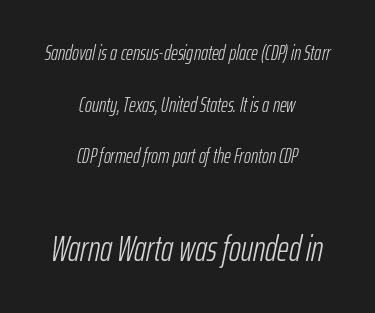
Q: Is the text bold? A: No.
Q: Is the text italic (slanted)? A: Yes, it leans right by about 12 degrees.
Q: Is the text underlined? A: No.
Q: How is the paragraph aligned? A: Centered.
Q: Is the spacing between letters normal or unusually wide? A: Normal.
Q: Is the spacing between lines tight, normal or loose? A: Loose.
Q: Which block of text is set in a larger size, the first (top) or the second (bottom)? A: The second (bottom) one.
Q: Width (condensed, normal, or wide)? A: Condensed.
Q: Stroke contrast? A: Low.
Q: x-height? A: Medium.
Q: Monospaced? A: No.
